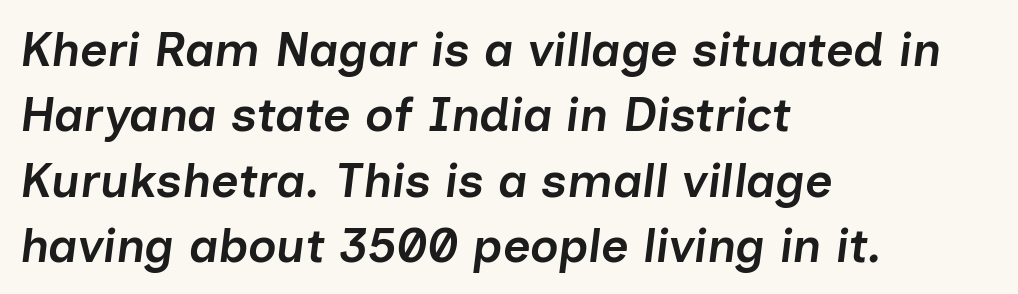
The image shows 48 px semibold type, italic (leaning right); set left-aligned, normal line spacing (1.36x), normal letter spacing, not underlined; low stroke contrast and a medium x-height.
